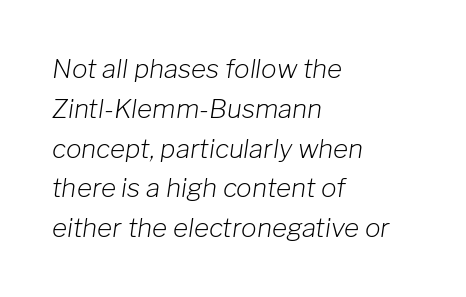
{"italic": "yes", "lean": "right", "slant_degrees": 8, "bold": "no", "underline": "no", "align": "left", "line_spacing": "normal", "line_spacing_ratio": 1.53, "letter_spacing": "normal", "letter_spacing_em": 0.0, "glyph_px": 26}
